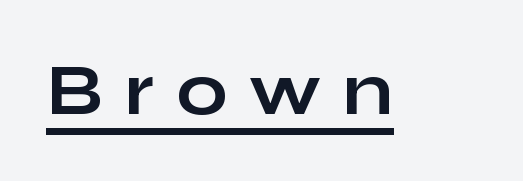
{"serif": "no", "italic": "no", "bold": "yes", "weight": "bold", "width": "wide", "stroke_contrast": "low", "x_height": "medium", "monospaced": "no", "underline": "yes", "letter_spacing": "wide", "letter_spacing_em": 0.3, "glyph_px": 73}
